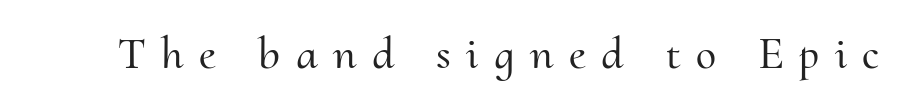
Nobody drew a line under any word here. Check where the strokes stop: tiny serifs finish them off. This sample has the flowing, uneven cadence of proportional lettering. The passage shown has open, widely tracked lettering throughout.
